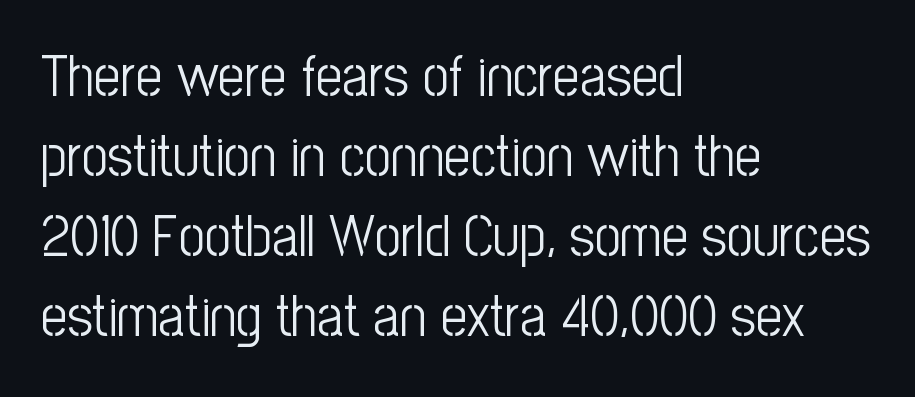
Each letter's strokes conclude bluntly, with no projecting serifs. Stems and bowls with no extra thickness — not bold. The strip under each line holds only bare page. The lines are quadded left. Notice how descenders clear the ascenders below comfortably — that's standard leading.
